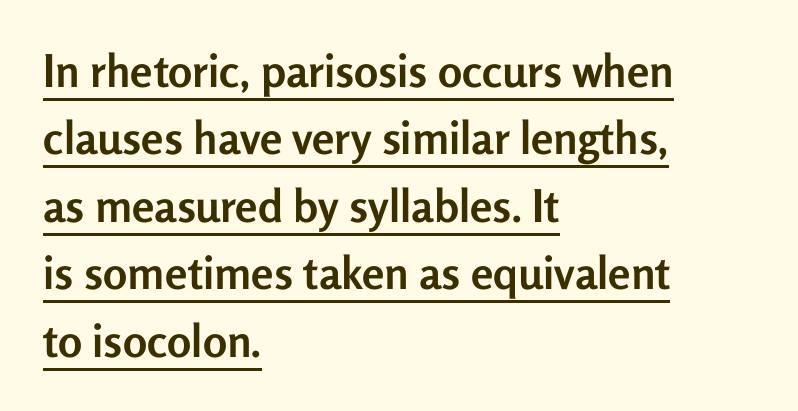
Q: Is the text bold? A: Yes.
Q: Is the text italic (slanted)? A: No, it is upright.
Q: Is the typeface a serif or a sans-serif typeface? A: Sans-serif.
Q: Is the text underlined? A: Yes.
Q: How is the paragraph aligned? A: Left-aligned.
Q: Is the spacing between letters normal or unusually wide? A: Normal.
Q: Is the spacing between lines tight, normal or loose? A: Normal.
Q: Width (condensed, normal, or wide)? A: Normal.
Q: Stroke contrast? A: Low.
Q: x-height? A: Medium.
Q: Monospaced? A: No.
